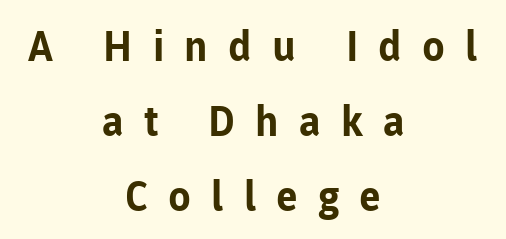
The letters carry no serifs — their stems end cleanly without finishing strokes. The gap between lines stays unmarked. The paragraph shown floats in the horizontal middle. Here the designer chose a conventional face with non-uniform glyph widths. The rendering uses a bold face; every stroke is thick and dark. These lines have a slow, spaced-out rhythm from letter to letter.
